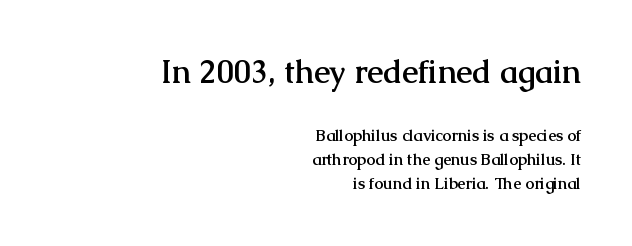
The image shows 32 px semibold serif type, upright; set right-aligned, normal line spacing (1.51x), normal letter spacing, not underlined; the first (top) block is 2.0x larger; medium stroke contrast and a medium x-height.
